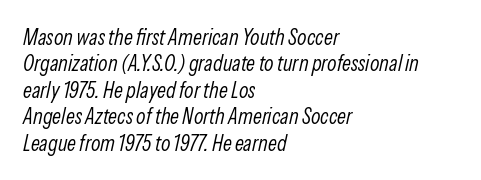
The image shows 22 px text type, italic (leaning right); set left-aligned, line spacing 1.2x, normal letter spacing, not underlined.
